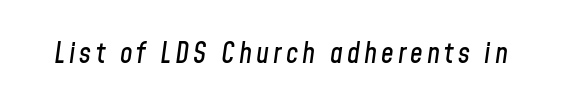
The image shows 28 px condensed type, italic (leaning right); set not underlined; low stroke contrast and a medium x-height.
